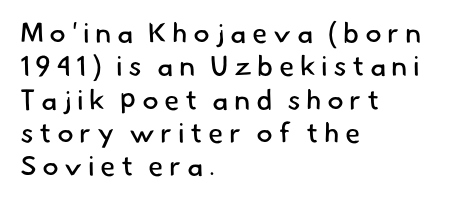
Q: Is the text bold? A: No.
Q: Is the typeface a serif or a sans-serif typeface? A: Sans-serif.
Q: Is the text underlined? A: No.
Q: How is the paragraph aligned? A: Left-aligned.
Q: Width (condensed, normal, or wide)? A: Normal.
Q: Stroke contrast? A: Low.
Q: x-height? A: Small.
Q: Monospaced? A: No.
